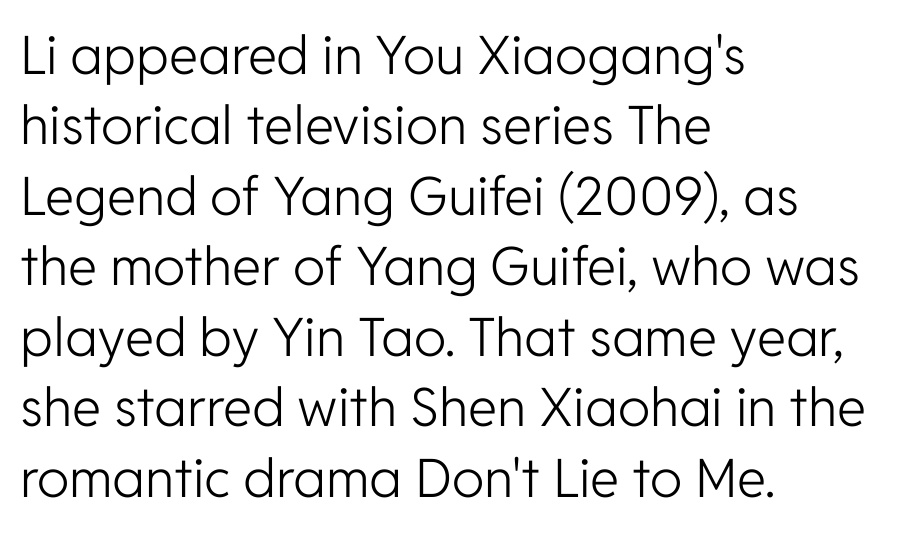
Q: Is the text bold? A: No.
Q: Is the text italic (slanted)? A: No, it is upright.
Q: Is the typeface a serif or a sans-serif typeface? A: Sans-serif.
Q: Is the text underlined? A: No.
Q: How is the paragraph aligned? A: Left-aligned.
Q: Is the spacing between letters normal or unusually wide? A: Normal.
Q: Is the spacing between lines tight, normal or loose? A: Normal.
Q: Width (condensed, normal, or wide)? A: Normal.
Q: Stroke contrast? A: Low.
Q: x-height? A: Medium.
Q: Monospaced? A: No.
